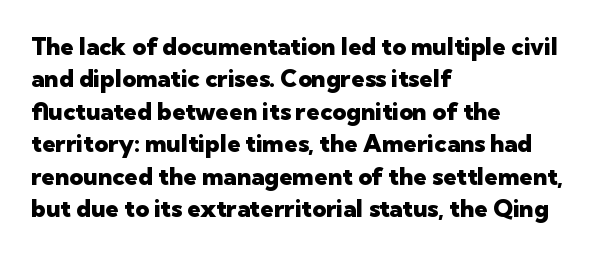
Q: Is the text bold? A: Yes.
Q: Is the text italic (slanted)? A: No, it is upright.
Q: Is the text underlined? A: No.
Q: How is the paragraph aligned? A: Left-aligned.
Q: Is the spacing between letters normal or unusually wide? A: Normal.
Q: Is the spacing between lines tight, normal or loose? A: Normal.
